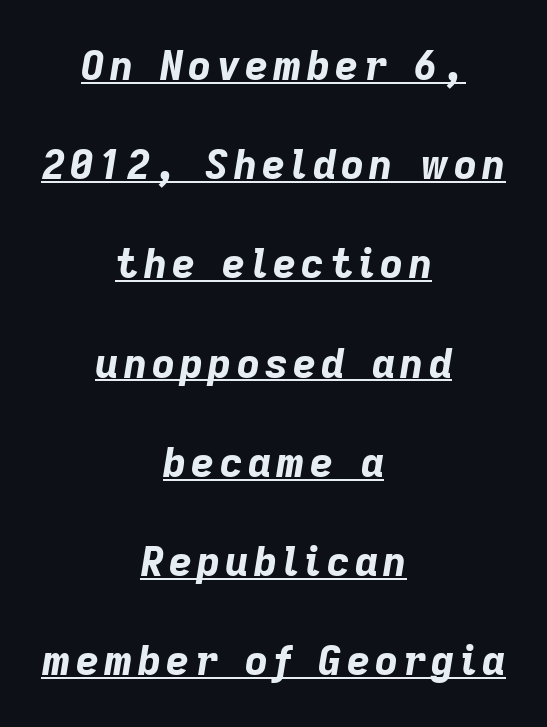
Q: Is the text bold? A: Yes.
Q: Is the text italic (slanted)? A: Yes, it leans right by about 9 degrees.
Q: Is the text underlined? A: Yes.
Q: How is the paragraph aligned? A: Centered.
Q: Is the spacing between lines tight, normal or loose? A: Loose.
Q: Width (condensed, normal, or wide)? A: Normal.
Q: Stroke contrast? A: Low.
Q: x-height? A: Medium.
Q: Monospaced? A: No.
